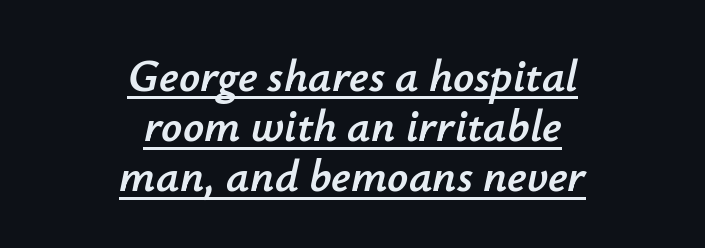
{"italic": "yes", "lean": "right", "slant_degrees": 12, "width": "normal", "stroke_contrast": "low", "x_height": "small", "monospaced": "no", "underline": "yes", "align": "center", "line_spacing": "tight", "line_spacing_ratio": 1.09, "letter_spacing": "normal", "letter_spacing_em": 0.0, "glyph_px": 46}
